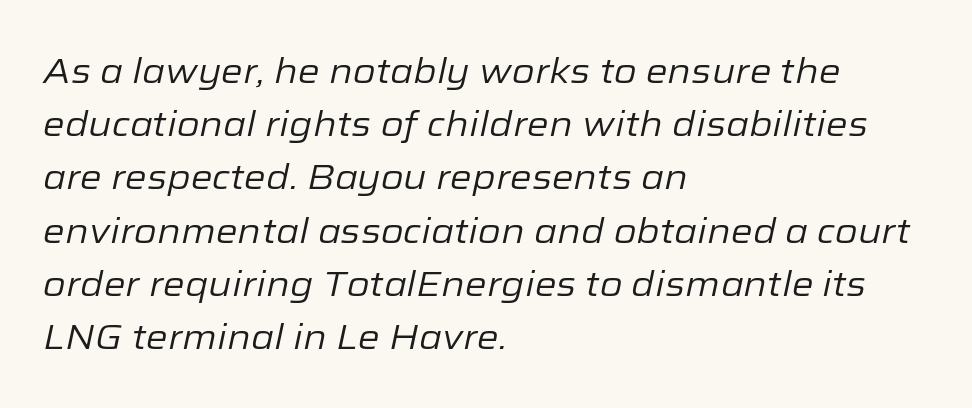
Q: Is the text bold? A: No.
Q: Is the text italic (slanted)? A: Yes, it leans right by about 12 degrees.
Q: Is the text underlined? A: No.
Q: How is the paragraph aligned? A: Left-aligned.
Q: Is the spacing between letters normal or unusually wide? A: Normal.
Q: Is the spacing between lines tight, normal or loose? A: Normal.
Q: Width (condensed, normal, or wide)? A: Normal.
Q: Stroke contrast? A: Low.
Q: x-height? A: Medium.
Q: Monospaced? A: No.
